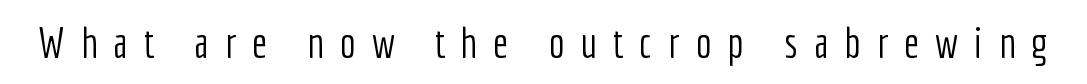
Q: Is the text bold? A: No.
Q: Is the text italic (slanted)? A: No, it is upright.
Q: Is the typeface a serif or a sans-serif typeface? A: Sans-serif.
Q: Is the text underlined? A: No.
Q: Is the spacing between letters normal or unusually wide? A: Unusually wide.
Q: Width (condensed, normal, or wide)? A: Condensed.
Q: Stroke contrast? A: Low.
Q: x-height? A: Medium.
Q: Monospaced? A: No.
